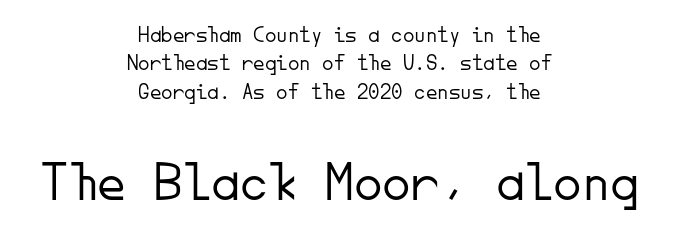
Layout note: lines centered. Type without underlining. Summary of weight: not heavy and not bold. Larger block? The one below; the one above is distinctly smaller.
